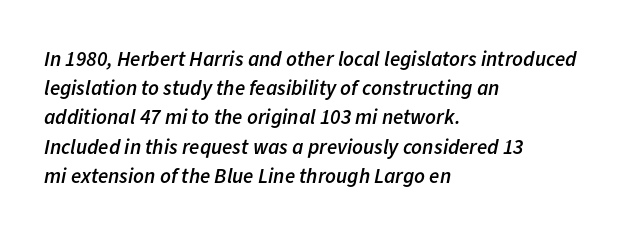
The image shows 21 px text type, italic (leaning right); set left-aligned, normal line spacing (1.39x), normal letter spacing, not underlined.
